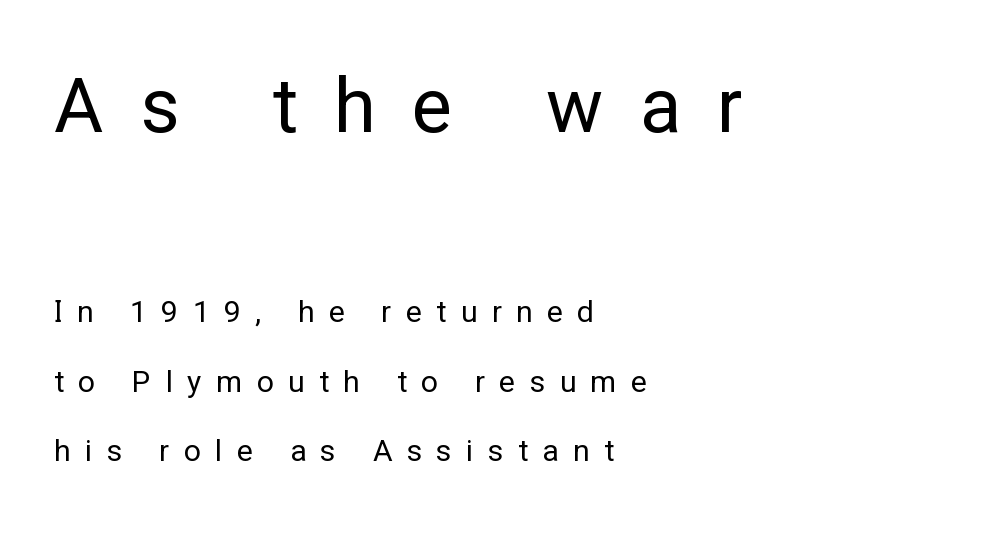
Every character sits straight up, as roman type does. Size contrast runs from large at the top to small at the bottom. The designer dialed line spacing up above the default. Reading down the block, your eye returns to a fixed left position each line. Quick note: underline off. Proportional: the letters do not fall into vertical columns.
